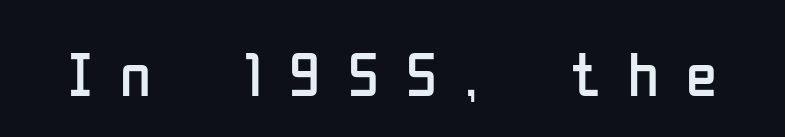
Q: Is the text bold? A: No.
Q: Is the text italic (slanted)? A: No, it is upright.
Q: Is the typeface a serif or a sans-serif typeface? A: Sans-serif.
Q: Is the text underlined? A: No.
Q: Is the spacing between letters normal or unusually wide? A: Unusually wide.
Q: Width (condensed, normal, or wide)? A: Condensed.
Q: Stroke contrast? A: Low.
Q: x-height? A: Medium.
Q: Monospaced? A: No.
